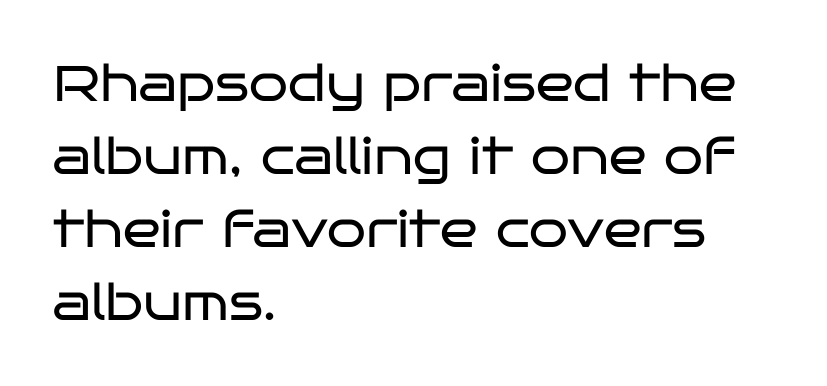
Glance below the letters and you will spot only blank space. The face used here is proportionally spaced, like ordinary book or web type. Summary of vertical rhythm: regular, with standard interline spacing. Each stroke keeps to a modest, everyday thickness or less.
